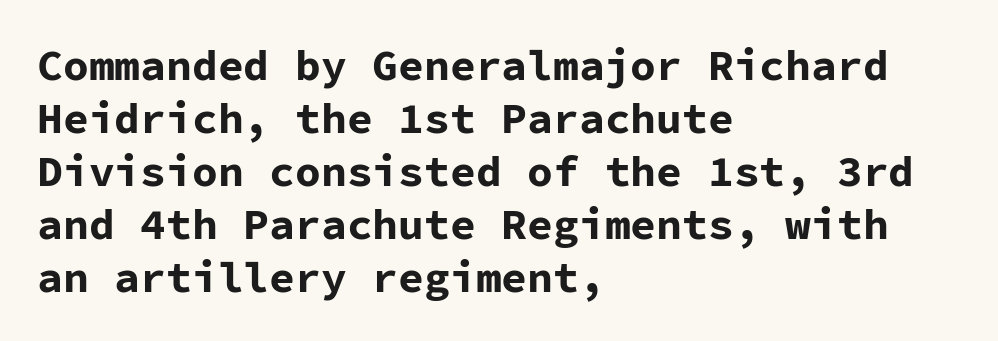
{"serif": "no", "italic": "no", "bold": "yes", "weight": "bold", "width": "normal", "stroke_contrast": "low", "x_height": "medium", "monospaced": "yes", "underline": "no", "align": "left", "line_spacing_ratio": 1.23, "letter_spacing": "normal", "letter_spacing_em": 0.0, "glyph_px": 43}
